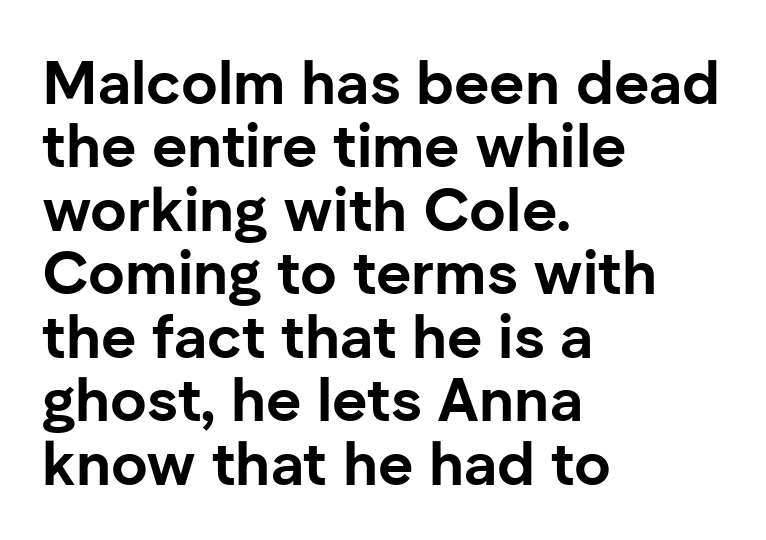
Any mark beneath the type? The region is blank. Typographic density is high because the face is bold. A roman cut, with each character standing at attention. Is this a fixed-width face? No — the glyphs have proportional, varying widths. Successive baselines arrive quickly, one right under another.
